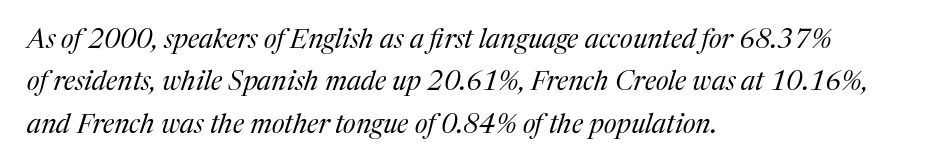
Notice how the passage keeps a crisp vertical edge on the left only. Plain, unruled lines of type. The strokes are not fattened; the text isn't bold. Slant detected: the letters are inclined.
